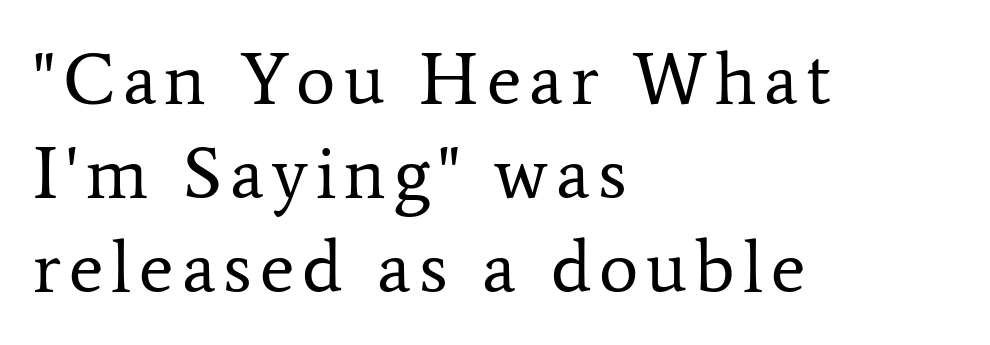
The image shows 74 px regular-weight serif type, upright; set left-aligned, normal line spacing (1.27x), not underlined; low stroke contrast and a medium x-height.
